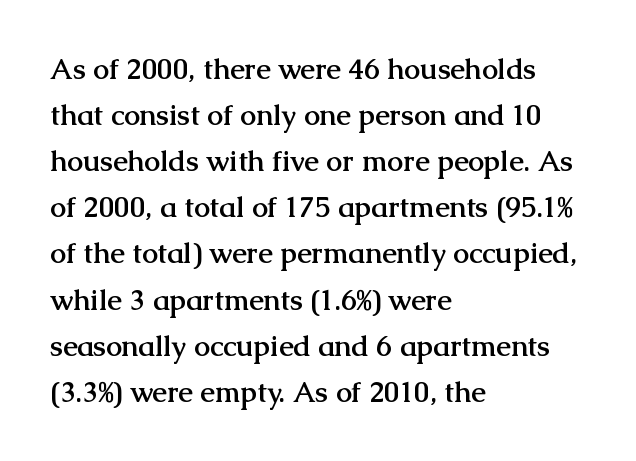
This sample has the flowing, uneven cadence of proportional lettering. If you measured baseline to baseline, you'd find a middling distance. Clear beneath every line of the passage. The typesetter chose a ragged-right arrangement here.
